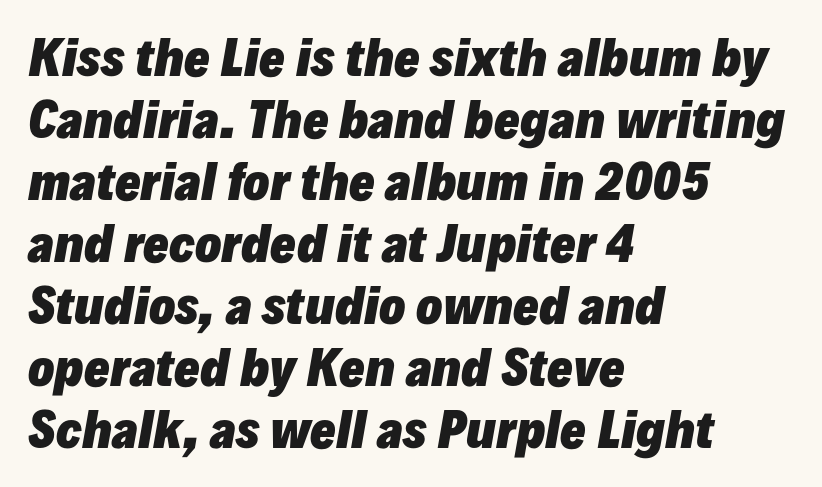
Default kerning and tracking; the words read as compact shapes. Successive baselines arrive at the customary interval. Line beginnings align vertically; line endings do not. A bare baseline throughout the passage. The face used here is proportionally spaced, like ordinary book or web type.
